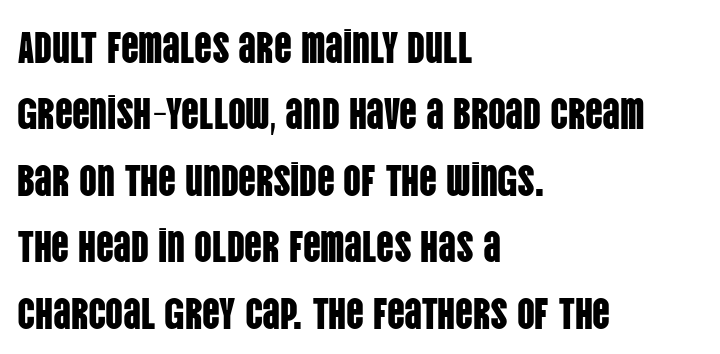
{"serif": "no", "italic": "no", "width": "condensed", "stroke_contrast": "low", "x_height": "large", "monospaced": "no", "underline": "no", "align": "left", "line_spacing": "normal", "line_spacing_ratio": 1.51, "letter_spacing": "normal", "letter_spacing_em": 0.0, "glyph_px": 44}
